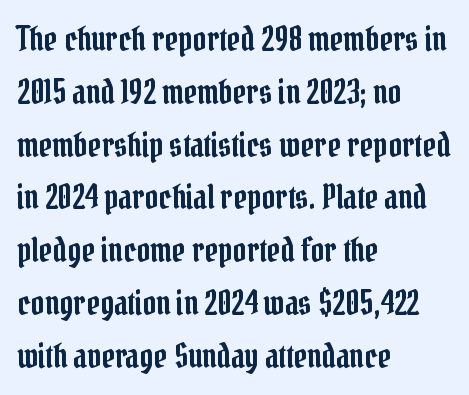
Old-style or modern, the face here clearly has serifs. The passage shown stacks its lines at a standard gap. The paragraph shown leans on its left margin. Caption: standard tracking, unaltered. The lettering stays uniformly vertical, giving the passage a roman look.
